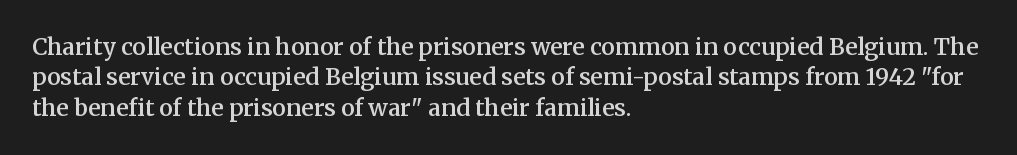
{"italic": "no", "bold": "semi", "underline": "no", "align": "left", "line_spacing": "normal", "line_spacing_ratio": 1.32, "letter_spacing": "normal", "letter_spacing_em": 0.0, "glyph_px": 23}
